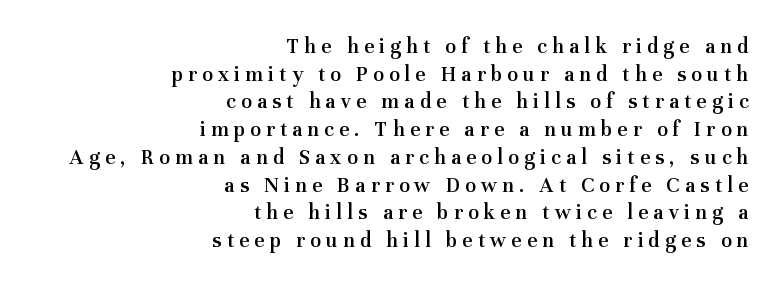
The image shows 22 px text type, upright; set right-aligned, normal line spacing (1.26x), unusually wide letter spacing (+0.24 em), not underlined.
